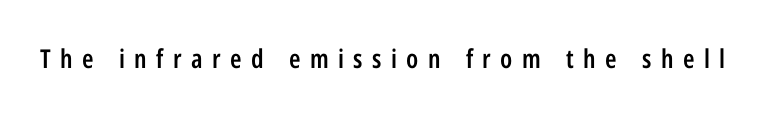
Q: Is the text bold? A: Semi-bold.
Q: Is the text italic (slanted)? A: No, it is upright.
Q: Is the text underlined? A: No.
Q: Is the spacing between letters normal or unusually wide? A: Unusually wide.
